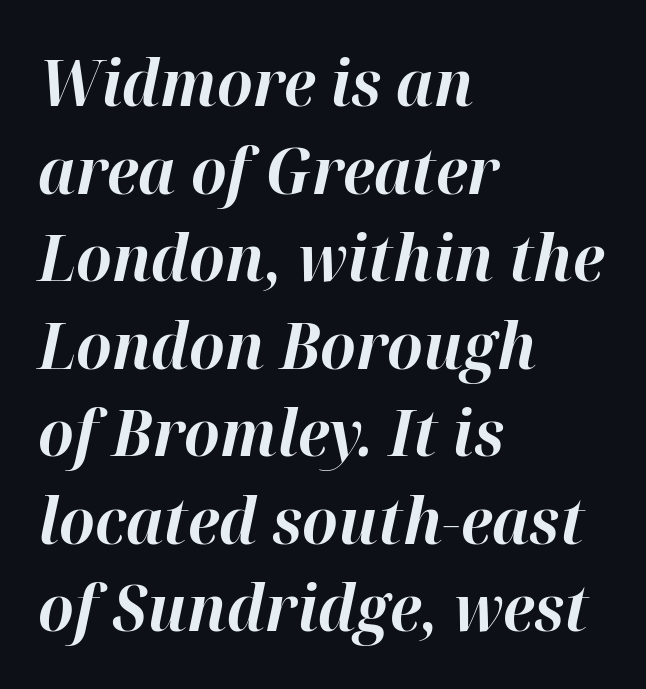
Students, this is bold: see how much ink each stroke carries. Honestly, the row spacing looks completely unremarkable. Alignment: flush left. Here the designer chose a conventional face with non-uniform glyph widths. Posture: slanted. Underlining? Definitely not there.
